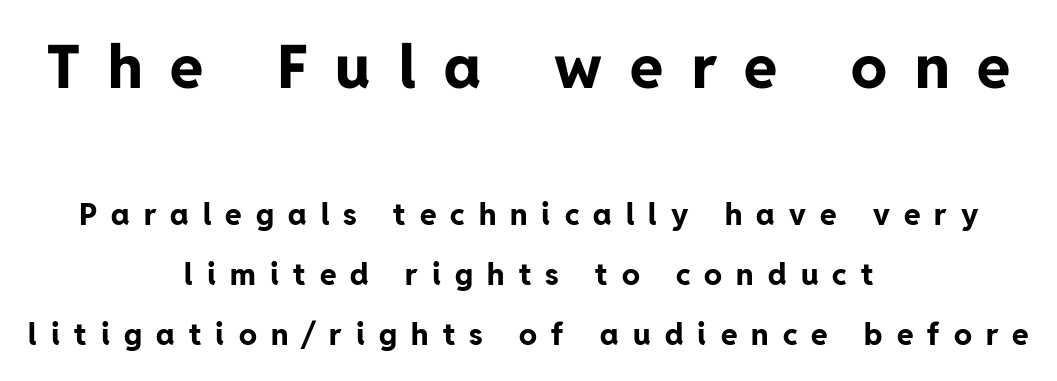
Q: Is the text bold? A: Yes.
Q: Is the text italic (slanted)? A: No, it is upright.
Q: Is the typeface a serif or a sans-serif typeface? A: Sans-serif.
Q: Is the text underlined? A: No.
Q: How is the paragraph aligned? A: Centered.
Q: Is the spacing between letters normal or unusually wide? A: Unusually wide.
Q: Is the spacing between lines tight, normal or loose? A: Loose.
Q: Which block of text is set in a larger size, the first (top) or the second (bottom)? A: The first (top) one.
Q: Width (condensed, normal, or wide)? A: Normal.
Q: Stroke contrast? A: Low.
Q: x-height? A: Medium.
Q: Monospaced? A: No.
